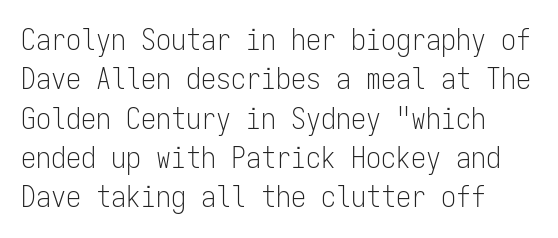
Q: Is the text bold? A: No.
Q: Is the text italic (slanted)? A: No, it is upright.
Q: Is the typeface a serif or a sans-serif typeface? A: Sans-serif.
Q: Is the text underlined? A: No.
Q: Is the spacing between letters normal or unusually wide? A: Normal.
Q: Is the spacing between lines tight, normal or loose? A: Normal.
Q: Width (condensed, normal, or wide)? A: Condensed.
Q: Stroke contrast? A: Low.
Q: x-height? A: Medium.
Q: Monospaced? A: Yes.
